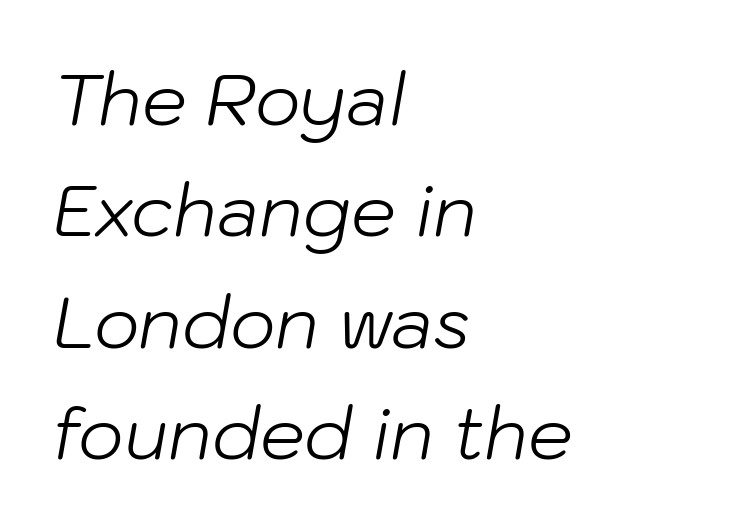
Q: Is the text bold? A: No.
Q: Is the text italic (slanted)? A: Yes, it leans right by about 10 degrees.
Q: Is the text underlined? A: No.
Q: How is the paragraph aligned? A: Left-aligned.
Q: Is the spacing between letters normal or unusually wide? A: Normal.
Q: Is the spacing between lines tight, normal or loose? A: Normal.
Q: Width (condensed, normal, or wide)? A: Normal.
Q: Stroke contrast? A: Low.
Q: x-height? A: Medium.
Q: Monospaced? A: No.
